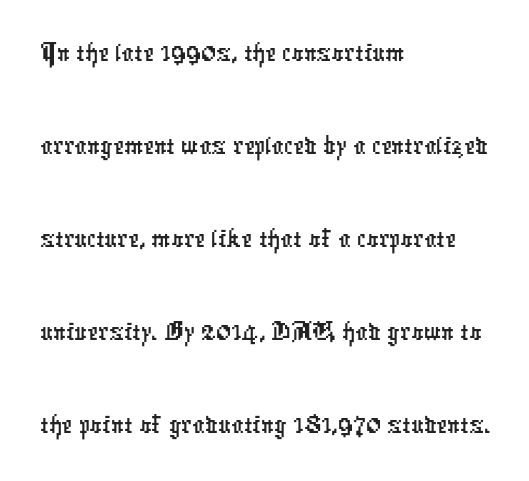
{"serif": "no", "width": "condensed", "stroke_contrast": "low", "x_height": "medium", "monospaced": "no", "underline": "no", "align": "left", "line_spacing": "normal", "line_spacing_ratio": 1.55, "letter_spacing": "normal", "letter_spacing_em": 0.0, "glyph_px": 60}
